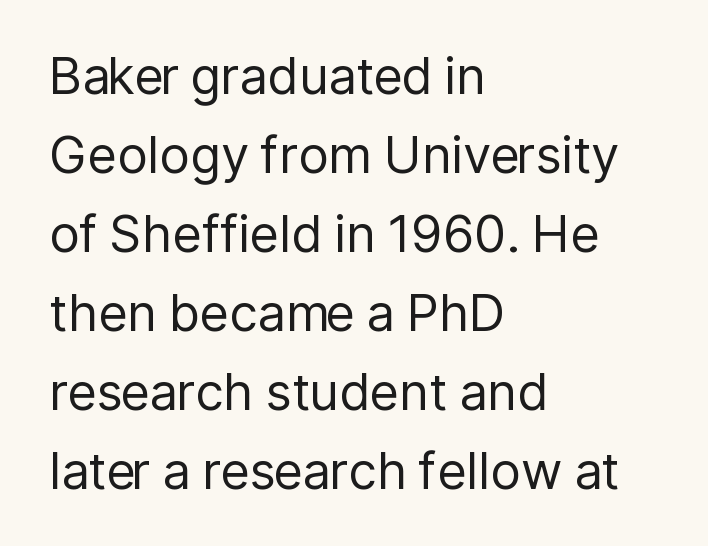
The image shows 51 px regular-weight sans-serif type, upright; set left-aligned, normal line spacing (1.55x), normal letter spacing, not underlined; low stroke contrast and a medium x-height.
